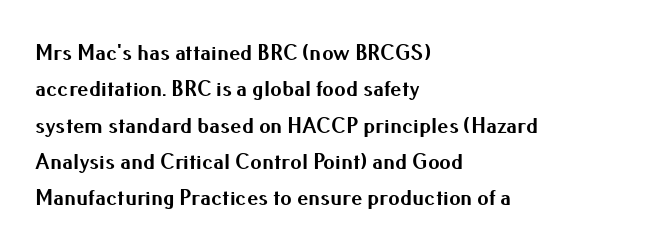
The image shows 23 px bold type, upright; set left-aligned, normal line spacing (1.58x), normal letter spacing, not underlined.
